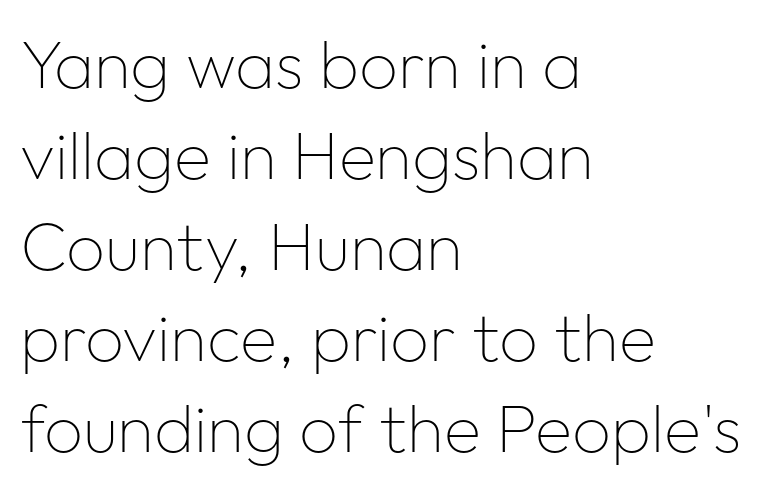
{"serif": "no", "italic": "no", "bold": "no", "weight": "thin", "width": "normal", "stroke_contrast": "low", "x_height": "medium", "monospaced": "no", "underline": "no", "align": "left", "line_spacing": "normal", "line_spacing_ratio": 1.34, "letter_spacing": "normal", "letter_spacing_em": 0.0, "glyph_px": 68}
